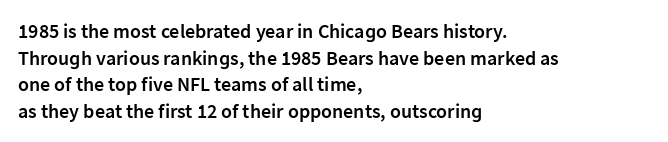
Q: Is the text bold? A: Semi-bold.
Q: Is the text italic (slanted)? A: No, it is upright.
Q: Is the text underlined? A: No.
Q: How is the paragraph aligned? A: Left-aligned.
Q: Is the spacing between letters normal or unusually wide? A: Normal.
Q: Is the spacing between lines tight, normal or loose? A: Normal.
